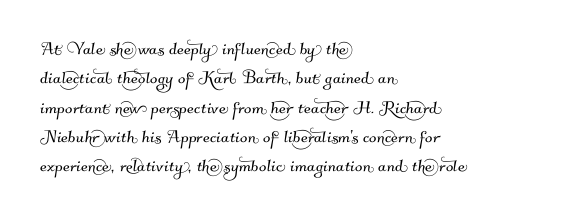
The type is set solid horizontally, with unmodified tracking. The lines in this sample share a left origin and differ only in where they stop. Baseline-to-baseline distance is the conventional proportion of letter height. Type without underlining.
